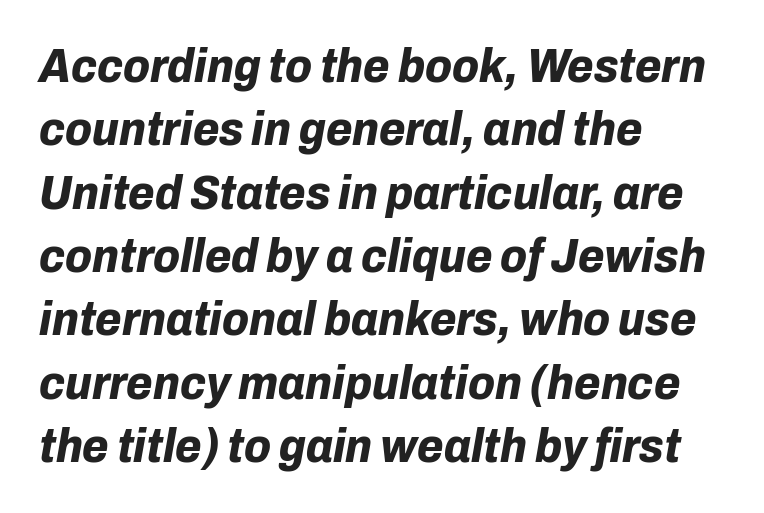
{"italic": "yes", "lean": "right", "slant_degrees": 10, "bold": "yes", "weight": "bold", "width": "normal", "stroke_contrast": "low", "x_height": "medium", "monospaced": "no", "underline": "no", "align": "left", "line_spacing": "normal", "line_spacing_ratio": 1.32, "letter_spacing": "normal", "letter_spacing_em": 0.0, "glyph_px": 48}
